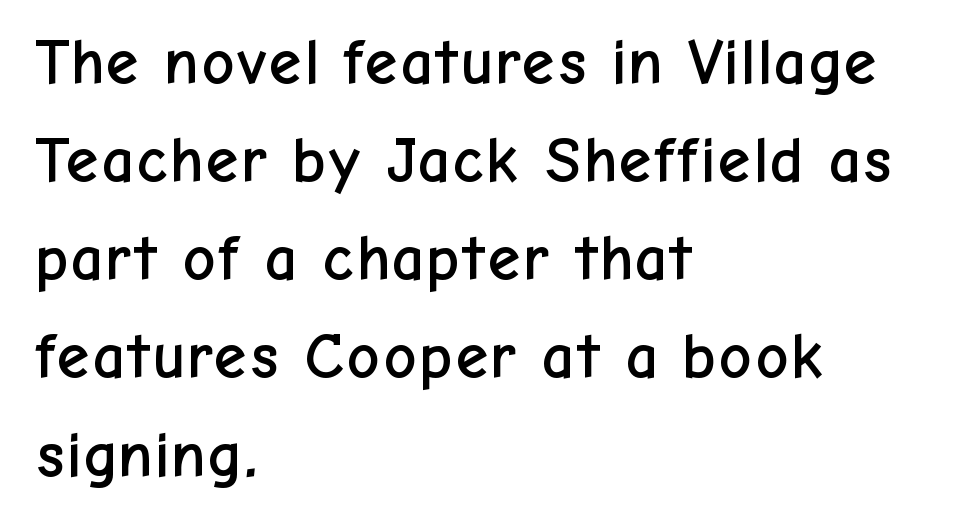
{"serif": "no", "italic": "no", "width": "normal", "stroke_contrast": "low", "x_height": "medium", "monospaced": "no", "underline": "no", "align": "left", "line_spacing": "normal", "line_spacing_ratio": 1.51, "letter_spacing": "normal", "letter_spacing_em": 0.0, "glyph_px": 65}
